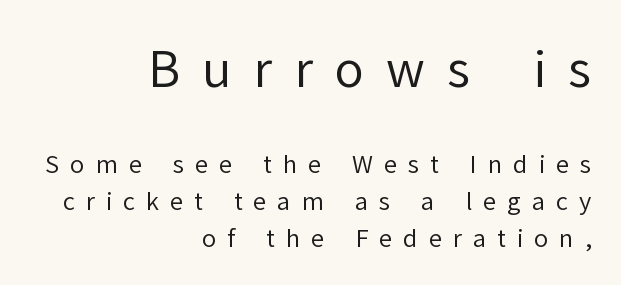
Q: Is the text bold? A: No.
Q: Is the text italic (slanted)? A: No, it is upright.
Q: Is the typeface a serif or a sans-serif typeface? A: Sans-serif.
Q: Is the text underlined? A: No.
Q: How is the paragraph aligned? A: Right-aligned.
Q: Is the spacing between letters normal or unusually wide? A: Unusually wide.
Q: Is the spacing between lines tight, normal or loose? A: Normal.
Q: Which block of text is set in a larger size, the first (top) or the second (bottom)? A: The first (top) one.
Q: Width (condensed, normal, or wide)? A: Normal.
Q: Stroke contrast? A: Low.
Q: x-height? A: Medium.
Q: Monospaced? A: No.
